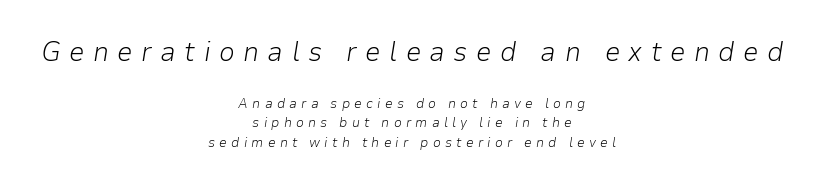
The image shows 28 px light type, italic (leaning right); set centered, normal line spacing (1.38x), unusually wide letter spacing (+0.3 em), not underlined; the first (top) block is 2.0x larger; low stroke contrast and a medium x-height.
